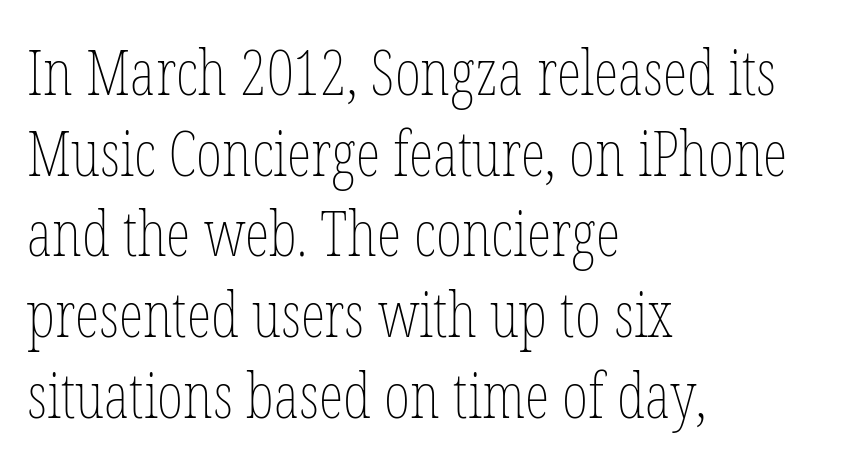
The image shows 63 px thin, condensed type, upright; set left-aligned, normal line spacing (1.28x), normal letter spacing, not underlined; low stroke contrast and a medium x-height.
